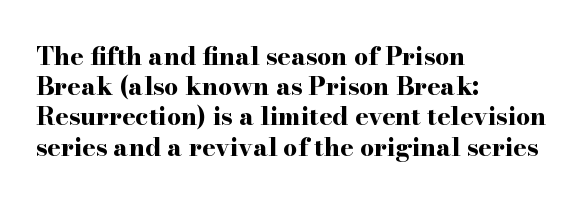
{"italic": "no", "bold": "yes", "underline": "no", "align": "left", "line_spacing_ratio": 1.21, "letter_spacing": "normal", "letter_spacing_em": 0.0, "glyph_px": 25}
